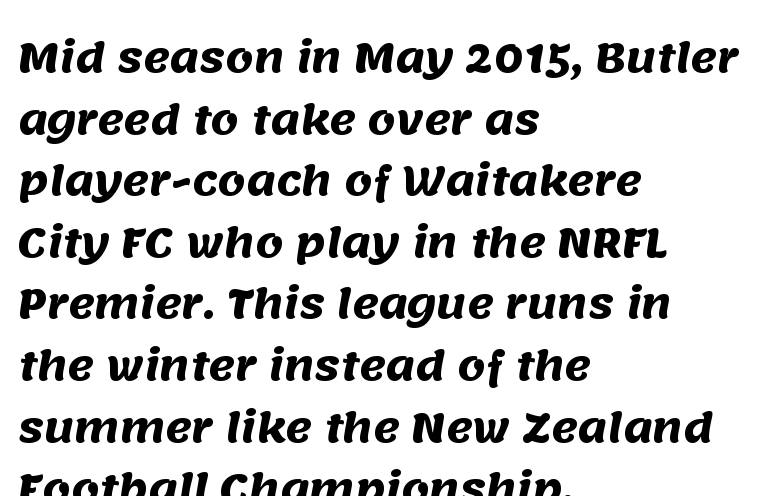
The space directly below the letters is spotless. A typesetter would call this leading conventional body-copy spacing. Chunky letters — that's bold for sure. Is this a fixed-width face? No — the glyphs have proportional, varying widths.
